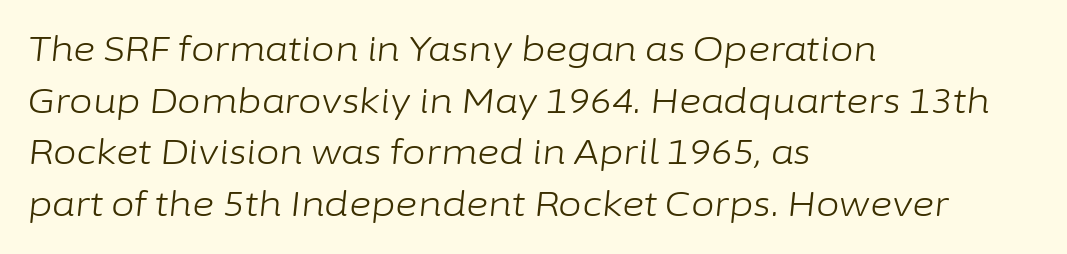
The line texture is even and compact thanks to regular tracking. The setting favours the left margin, as ordinary paragraphs usually do. The face used here is proportionally spaced, like ordinary book or web type. The vertical gap from one line to the next is medium. The words here are not underlined. Does the lettering tilt? It does — this is italic.
